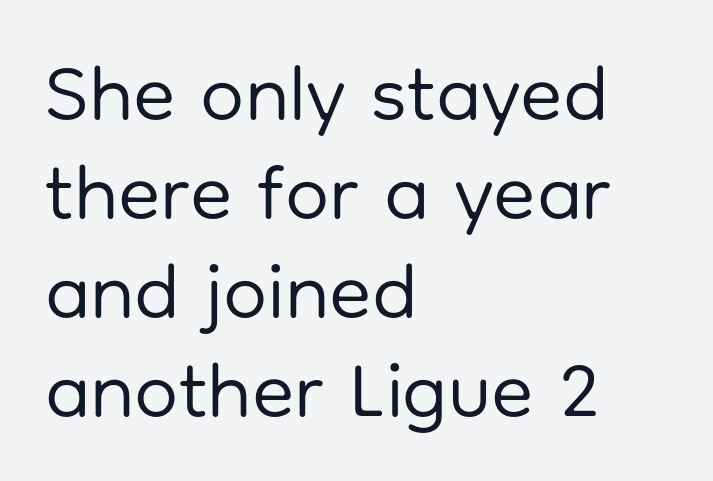
Q: Is the text bold? A: No.
Q: Is the text italic (slanted)? A: No, it is upright.
Q: Is the typeface a serif or a sans-serif typeface? A: Sans-serif.
Q: Is the text underlined? A: No.
Q: How is the paragraph aligned? A: Left-aligned.
Q: Is the spacing between letters normal or unusually wide? A: Normal.
Q: Is the spacing between lines tight, normal or loose? A: Normal.
Q: Width (condensed, normal, or wide)? A: Normal.
Q: Stroke contrast? A: Low.
Q: x-height? A: Medium.
Q: Monospaced? A: No.
